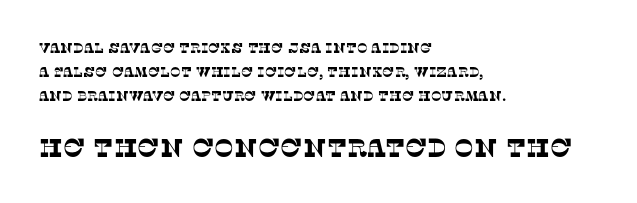
{"underline": "no", "align": "left", "line_spacing": "normal", "line_spacing_ratio": 1.7, "letter_spacing": "normal", "letter_spacing_em": 0.0, "larger_block": "second", "size_ratio": 1.86, "glyph_px": 26}
